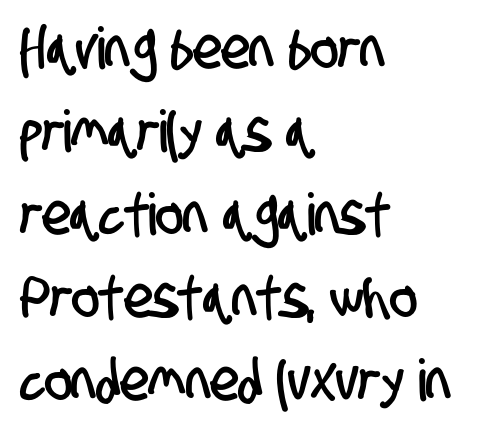
Q: Is the typeface a serif or a sans-serif typeface? A: Sans-serif.
Q: Is the text underlined? A: No.
Q: How is the paragraph aligned? A: Left-aligned.
Q: Is the spacing between letters normal or unusually wide? A: Normal.
Q: Is the spacing between lines tight, normal or loose? A: Normal.
Q: Width (condensed, normal, or wide)? A: Condensed.
Q: Stroke contrast? A: Low.
Q: x-height? A: Large.
Q: Monospaced? A: No.
